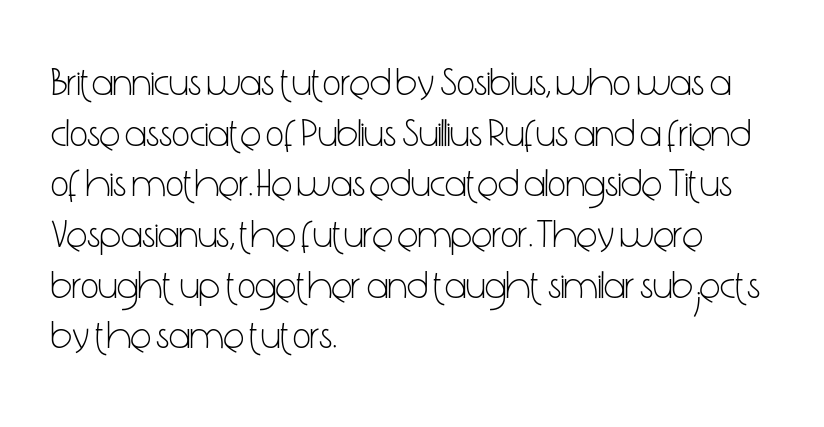
The lines sit at an ordinary, default distance from one another. The foot of each line stays bare and open. Vertical strokes here are truly vertical. Varying glyph widths throughout — classic text-font behaviour. I'd call this a sans setting — the letters go barefoot. Stems here are at most as thick as an everyday book face.
